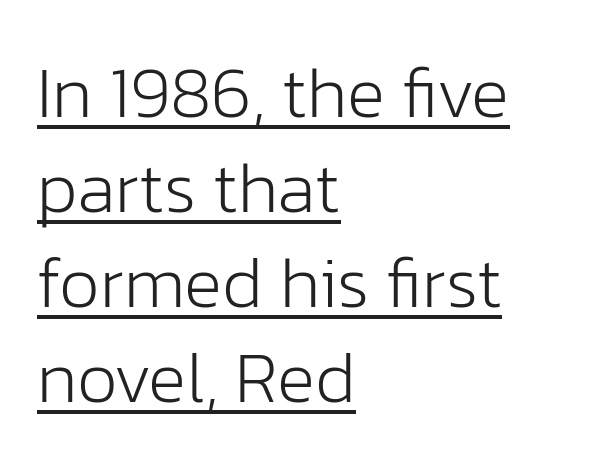
The image shows 72 px light sans-serif type, upright; set left-aligned, normal line spacing (1.32x), normal letter spacing, underlined; low stroke contrast and a medium x-height.
